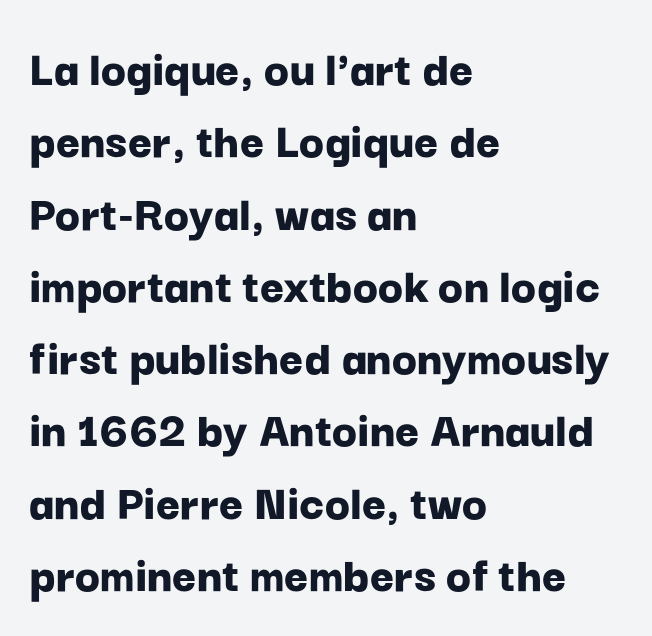
The image shows 52 px bold sans-serif type, upright; set left-aligned, normal line spacing (1.39x), normal letter spacing, not underlined; low stroke contrast and a medium x-height.
